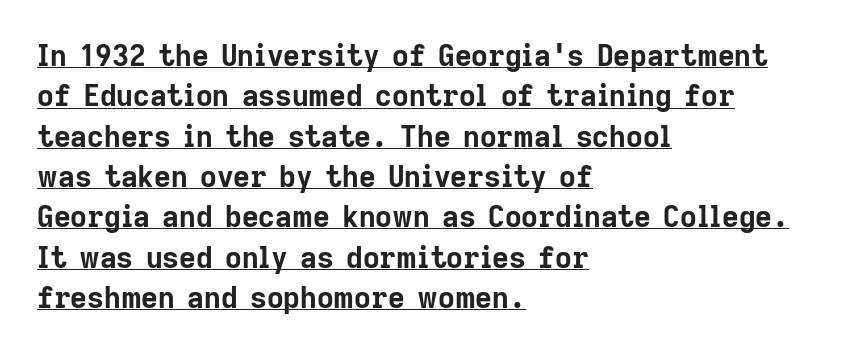
In CSS terms this would be text-align: left. Letterform terminals end flat and unadorned throughout the passage. Look at the stroke-to-counter ratio: heavy, a bold. These lines are rendered in a variable-pitch font. Rendered with straight, roman letterforms. Leading matches the norm, producing a regular column.
